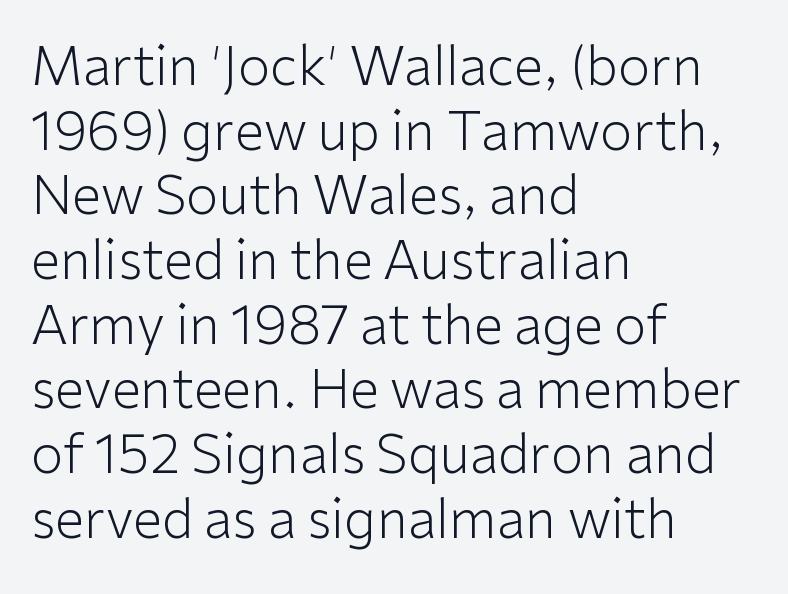
The image shows 53 px light sans-serif type, upright; set left-aligned, line spacing 1.22x, normal letter spacing, not underlined; low stroke contrast and a medium x-height.
